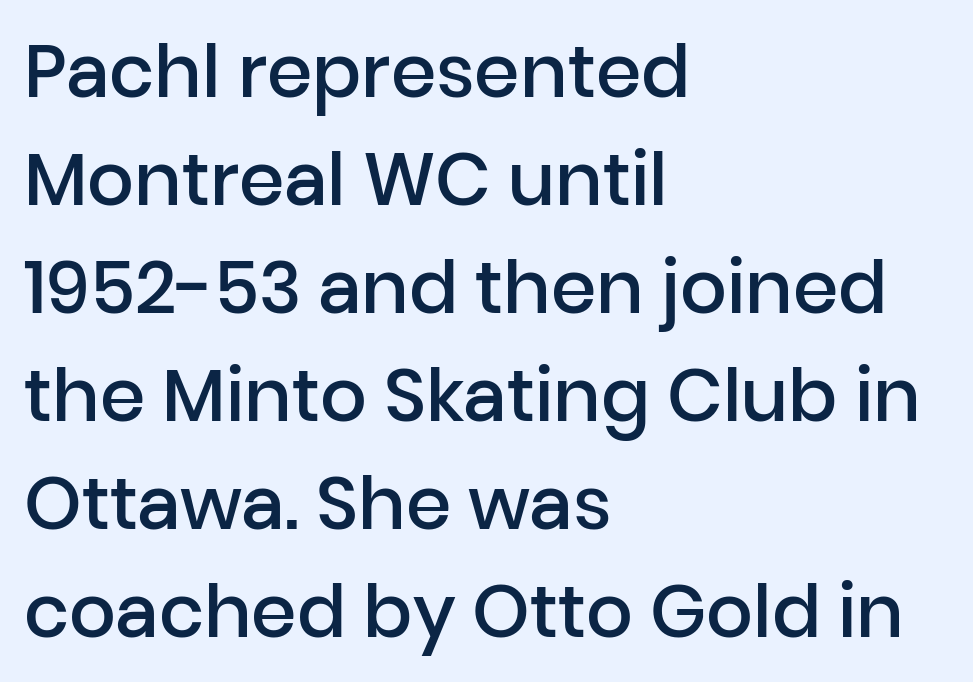
{"serif": "no", "italic": "no", "bold": "semi", "weight": "semibold", "width": "normal", "stroke_contrast": "low", "x_height": "medium", "monospaced": "no", "underline": "no", "align": "left", "line_spacing": "normal", "line_spacing_ratio": 1.48, "letter_spacing": "normal", "letter_spacing_em": 0.0, "glyph_px": 73}
